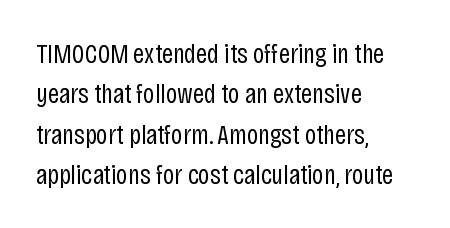
Think of a printed novel: that variable character pitch is what you see here. Lines of text with bare space underneath. The paragraph has a hard left edge and a soft right edge. Line spacing here is normal. The lettering stays uniformly vertical, giving the passage a roman look. No feet cap the strokes, marking this as sans-serif type.
